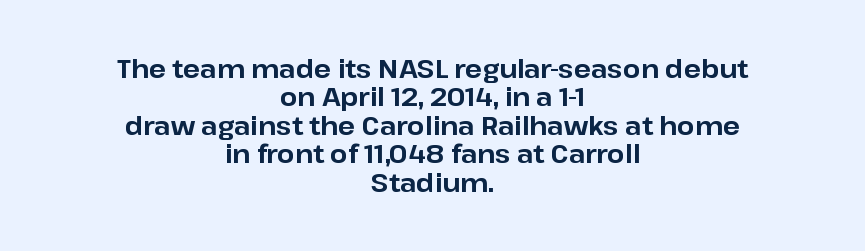
Q: Is the text bold? A: Yes.
Q: Is the text italic (slanted)? A: No, it is upright.
Q: Is the text underlined? A: No.
Q: How is the paragraph aligned? A: Centered.
Q: Is the spacing between letters normal or unusually wide? A: Normal.
Q: Is the spacing between lines tight, normal or loose? A: Tight.
